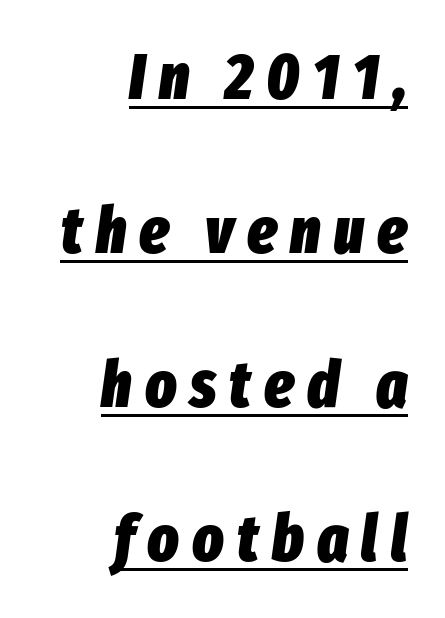
Characters follow at a spacing far wider than the type designer built in. You can tell it's italic because the verticals aren't actually vertical. Does the leading feel generous? Absolutely, it's lavish. Summary of weight: heavy, a full bold. A flush-right, rag-left setting is used for this passage. Underlined type.
